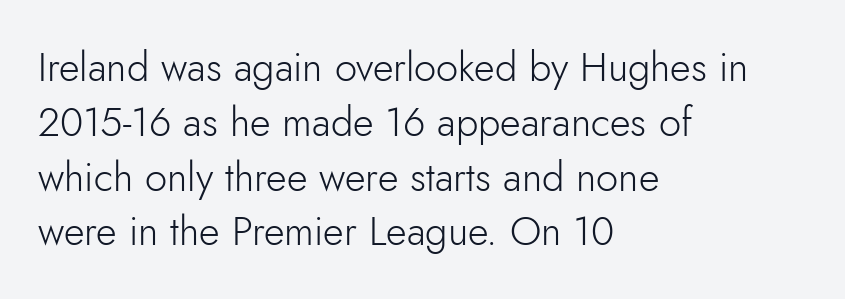
{"serif": "no", "italic": "no", "bold": "no", "weight": "light", "width": "normal", "stroke_contrast": "low", "x_height": "small", "monospaced": "no", "underline": "no", "align": "left", "line_spacing": "normal", "line_spacing_ratio": 1.37, "letter_spacing": "normal", "letter_spacing_em": 0.0, "glyph_px": 40}
